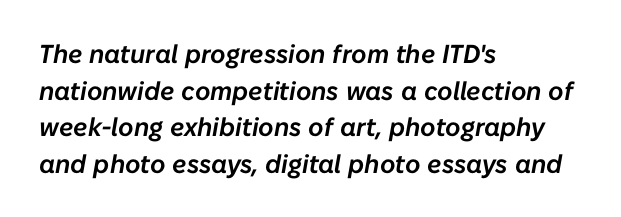
Q: Is the text italic (slanted)? A: Yes, it leans right by about 10 degrees.
Q: Is the text underlined? A: No.
Q: How is the paragraph aligned? A: Left-aligned.
Q: Is the spacing between letters normal or unusually wide? A: Normal.
Q: Is the spacing between lines tight, normal or loose? A: Normal.
